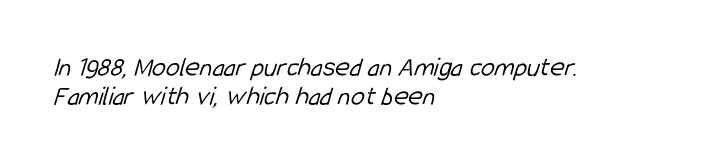
{"serif": "no", "bold": "no", "weight": "light", "width": "condensed", "stroke_contrast": "low", "x_height": "medium", "monospaced": "no", "underline": "no", "align": "left", "line_spacing": "tight", "line_spacing_ratio": 1.05, "letter_spacing": "normal", "letter_spacing_em": 0.0, "glyph_px": 28}
